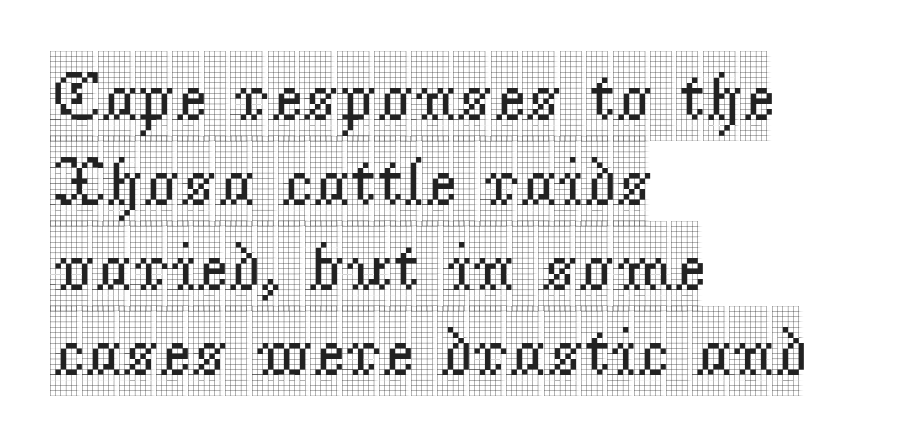
Q: Is the text italic (slanted)? A: No, it is upright.
Q: Is the typeface a serif or a sans-serif typeface? A: Serif.
Q: Is the text underlined? A: No.
Q: How is the paragraph aligned? A: Left-aligned.
Q: Is the spacing between letters normal or unusually wide? A: Normal.
Q: Width (condensed, normal, or wide)? A: Condensed.
Q: x-height? A: Large.
Q: Monospaced? A: No.
